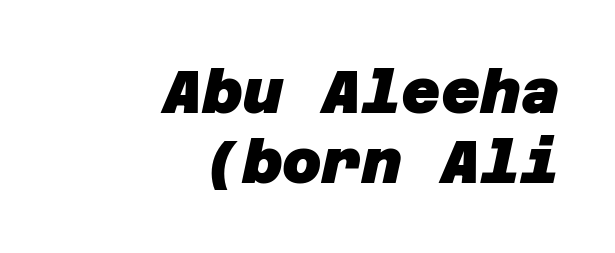
The image shows 61 px heavy sans-serif type; set right-aligned, tight line spacing (1.14x), normal letter spacing, not underlined; low stroke contrast and a large x-height.
